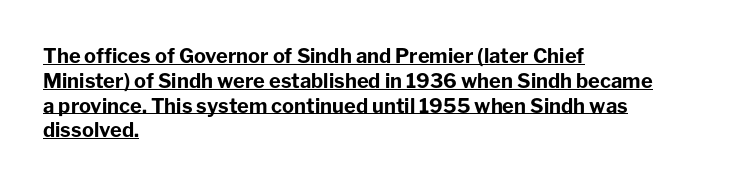
The image shows 20 px bold type, upright; set left-aligned, line spacing 1.24x, normal letter spacing, underlined.
